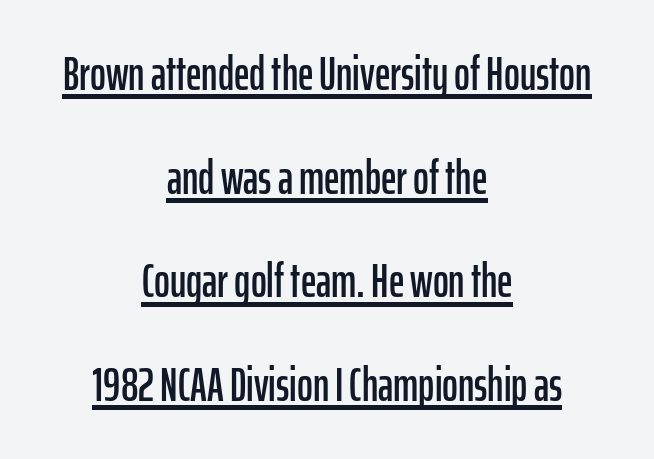
Q: Is the text italic (slanted)? A: No, it is upright.
Q: Is the typeface a serif or a sans-serif typeface? A: Sans-serif.
Q: Is the text underlined? A: Yes.
Q: How is the paragraph aligned? A: Centered.
Q: Is the spacing between letters normal or unusually wide? A: Normal.
Q: Is the spacing between lines tight, normal or loose? A: Loose.
Q: Width (condensed, normal, or wide)? A: Condensed.
Q: Stroke contrast? A: Low.
Q: x-height? A: Medium.
Q: Monospaced? A: No.
